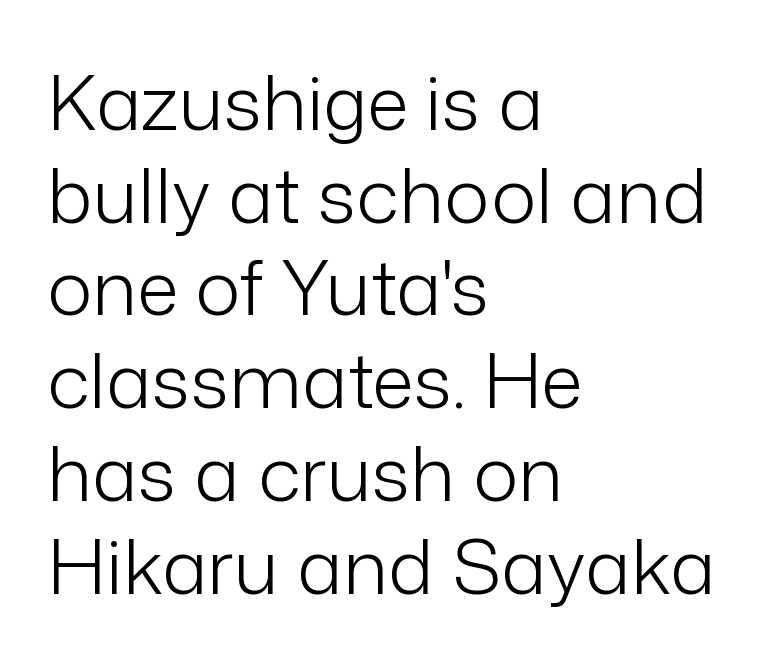
{"serif": "no", "italic": "no", "bold": "no", "weight": "light", "width": "normal", "stroke_contrast": "low", "x_height": "medium", "monospaced": "no", "underline": "no", "align": "left", "line_spacing_ratio": 1.22, "letter_spacing": "normal", "letter_spacing_em": 0.0, "glyph_px": 76}
